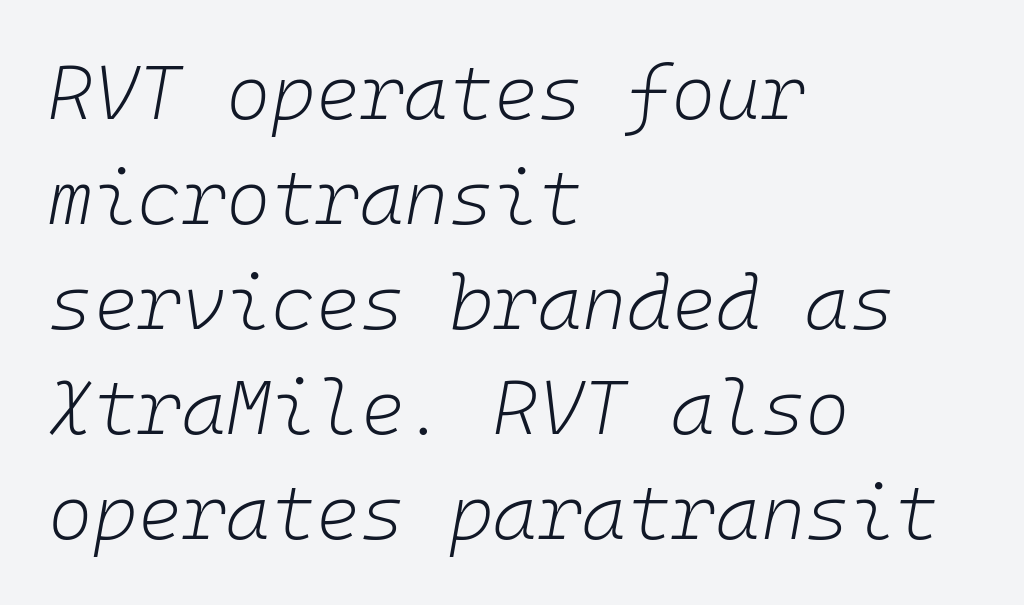
{"italic": "yes", "lean": "right", "slant_degrees": 10, "bold": "no", "weight": "light", "width": "normal", "stroke_contrast": "low", "x_height": "medium", "monospaced": "yes", "underline": "no", "align": "left", "line_spacing": "normal", "line_spacing_ratio": 1.38, "letter_spacing": "normal", "letter_spacing_em": 0.0, "glyph_px": 76}
